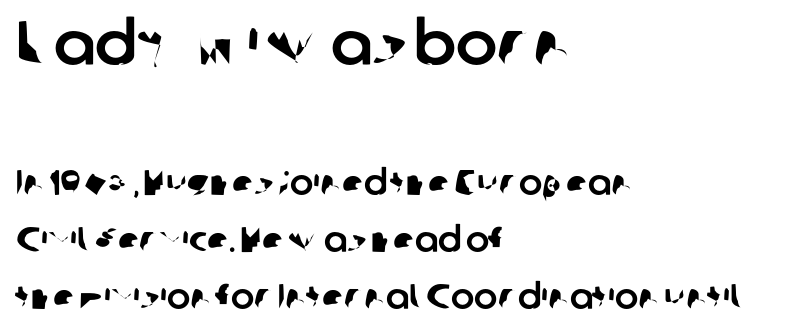
The image shows 62 px sans-serif type; set left-aligned, normal line spacing (1.63x), normal letter spacing, not underlined; the first (top) block is 1.77x larger; low stroke contrast and a medium x-height.
